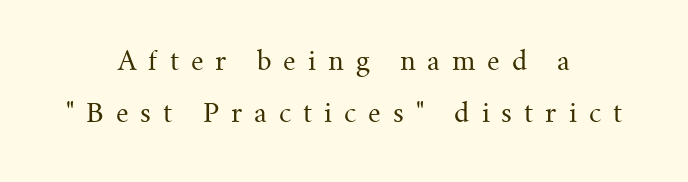
{"italic": "no", "bold": "no", "underline": "no", "align": "center", "line_spacing": "loose", "line_spacing_ratio": 2.01, "letter_spacing": "wide", "letter_spacing_em": 0.46, "glyph_px": 26}
